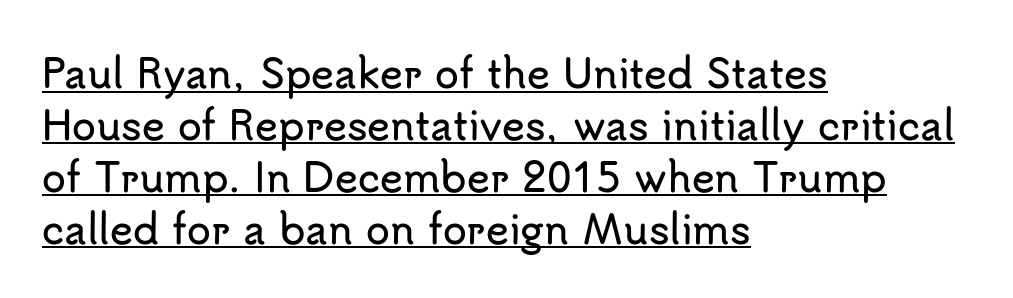
{"serif": "no", "italic": "no", "width": "normal", "stroke_contrast": "low", "x_height": "small", "monospaced": "no", "underline": "yes", "align": "left", "line_spacing": "normal", "line_spacing_ratio": 1.33, "letter_spacing": "normal", "letter_spacing_em": 0.0, "glyph_px": 39}
